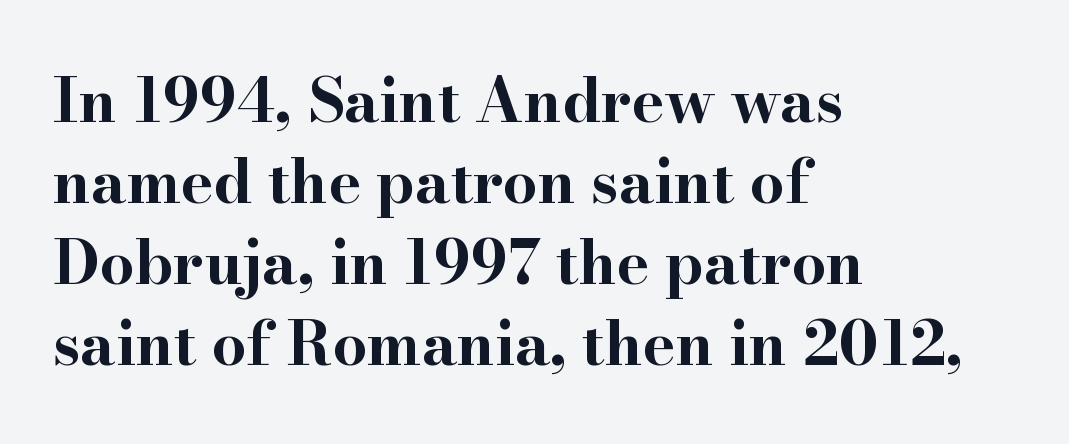
Q: Is the text bold? A: Yes.
Q: Is the text italic (slanted)? A: No, it is upright.
Q: Is the typeface a serif or a sans-serif typeface? A: Serif.
Q: Is the text underlined? A: No.
Q: How is the paragraph aligned? A: Left-aligned.
Q: Is the spacing between letters normal or unusually wide? A: Normal.
Q: Is the spacing between lines tight, normal or loose? A: Normal.
Q: Width (condensed, normal, or wide)? A: Wide.
Q: Stroke contrast? A: High.
Q: x-height? A: Small.
Q: Monospaced? A: No.
